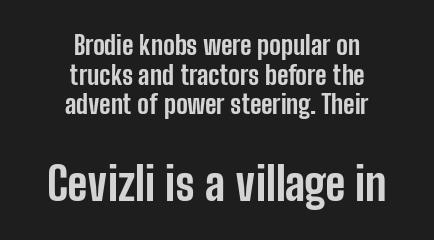
{"serif": "no", "italic": "no", "bold": "yes", "weight": "bold", "width": "condensed", "stroke_contrast": "low", "x_height": "medium", "monospaced": "no", "underline": "no", "align": "center", "line_spacing": "tight", "line_spacing_ratio": 1.14, "letter_spacing": "normal", "letter_spacing_em": 0.0, "larger_block": "second", "size_ratio": 1.77, "glyph_px": 46}
